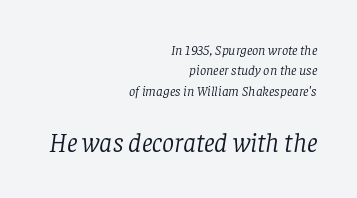
Q: Is the text bold? A: No.
Q: Is the text italic (slanted)? A: Yes, it leans right by about 8 degrees.
Q: Is the text underlined? A: No.
Q: How is the paragraph aligned? A: Right-aligned.
Q: Is the spacing between letters normal or unusually wide? A: Normal.
Q: Is the spacing between lines tight, normal or loose? A: Normal.
Q: Which block of text is set in a larger size, the first (top) or the second (bottom)? A: The second (bottom) one.
